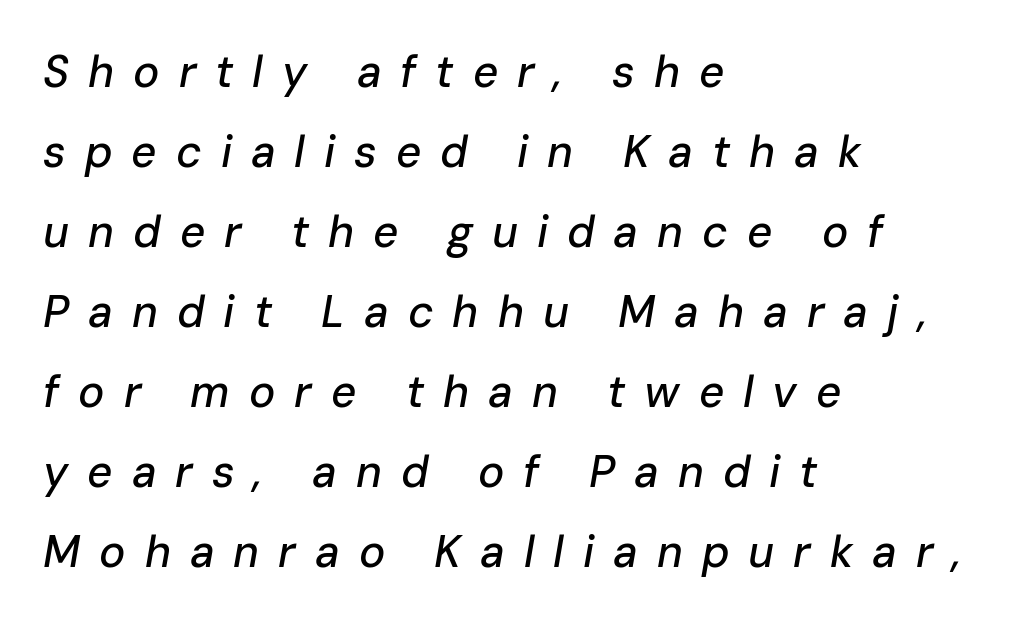
The image shows 44 px text type, italic (leaning right); set left-aligned, line spacing 1.82x, unusually wide letter spacing (+0.43 em), not underlined; low stroke contrast and a medium x-height.
